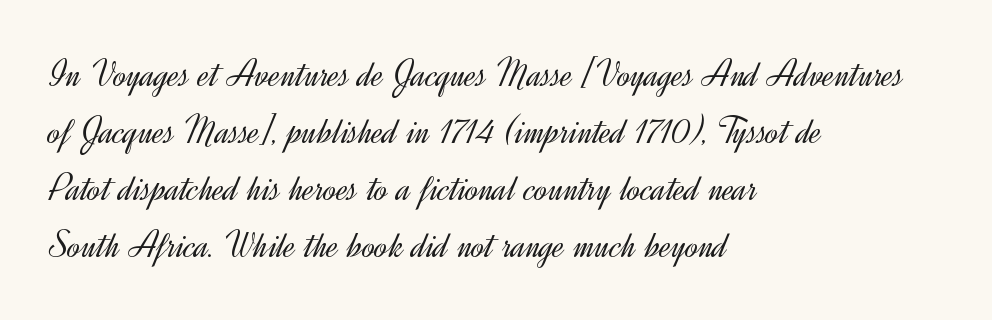
The weight would be labelled regular, book, light, or lighter still. The words here are not underlined. Evenly set lines give the paragraph a standard silhouette. Spacing verdict: proportional, widths tailored to each character.
